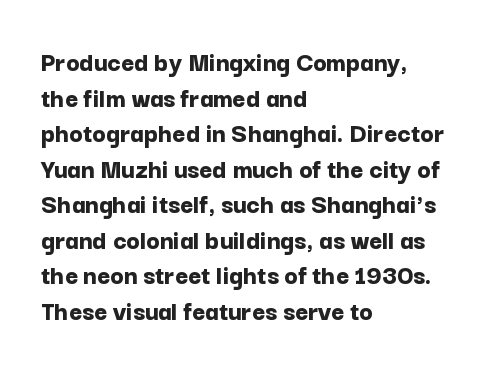
These lines sit exactly where default settings would place them. Designer's note — italics off, roman on. These lines are composed in type without serifs. Typographic density is high because the face is bold. Honestly, there is no underline to notice here at all.
